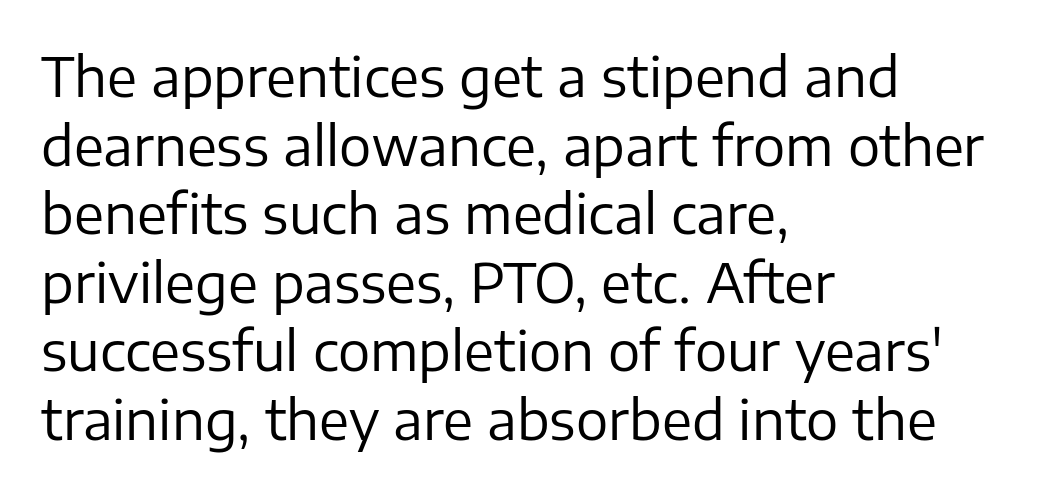
{"serif": "no", "italic": "no", "bold": "no", "weight": "regular", "width": "normal", "stroke_contrast": "low", "x_height": "medium", "monospaced": "no", "underline": "no", "align": "left", "line_spacing": "normal", "line_spacing_ratio": 1.27, "letter_spacing": "normal", "letter_spacing_em": 0.0, "glyph_px": 54}
